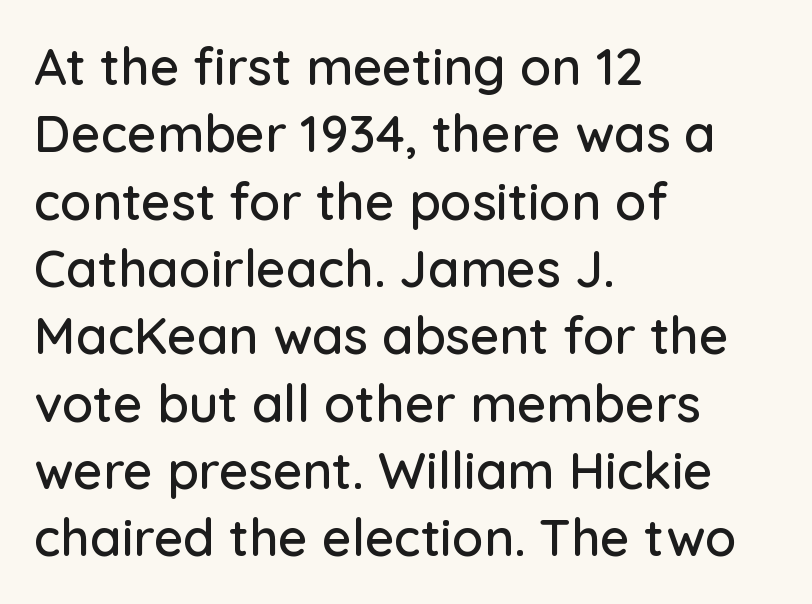
No italicization has been applied; the sample stays upright. The type is set solid horizontally, with unmodified tracking. In terms of letterform style, serifs are entirely absent. This sample keeps an unexceptional amount of space between lines. Quick note: underline off.
